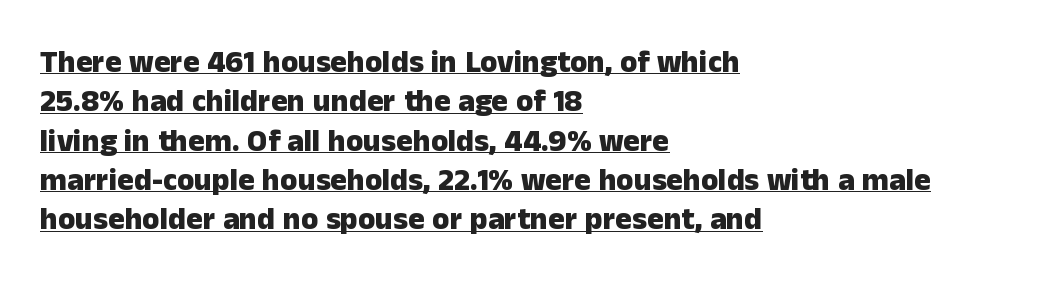
The image shows 31 px heavy sans-serif type, upright; set left-aligned, normal line spacing (1.27x), normal letter spacing, underlined; low stroke contrast and a medium x-height.
